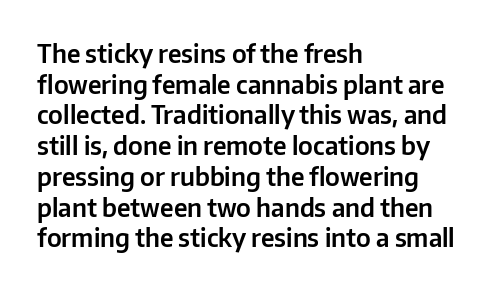
Which margin do the lines hug? The left one — the right edge is uneven. Bare-footed words on every line. Here the glyphs are tracked normally, forming tight word shapes. Does the lettering tilt? It doesn't — this is upright.
